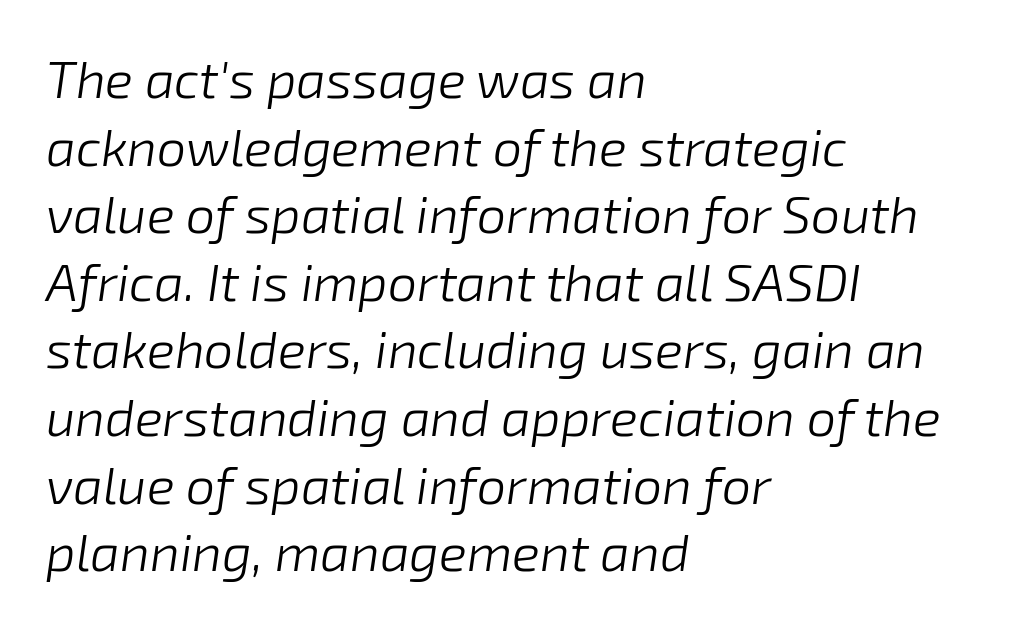
The image shows 52 px light type, italic (leaning right); set left-aligned, normal line spacing (1.3x), normal letter spacing, not underlined; low stroke contrast and a medium x-height.
